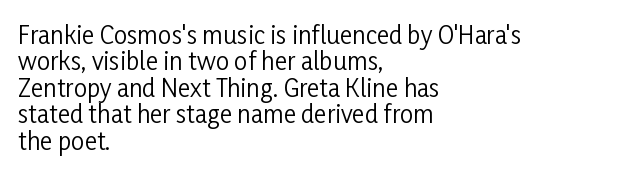
Counters stay open thanks to moderate or lighter strokes. Honestly, there is no underline to notice here at all. Tracking value appears to be zero — textbook default spacing. When letters stand straight like this, we call the style roman or upright.
